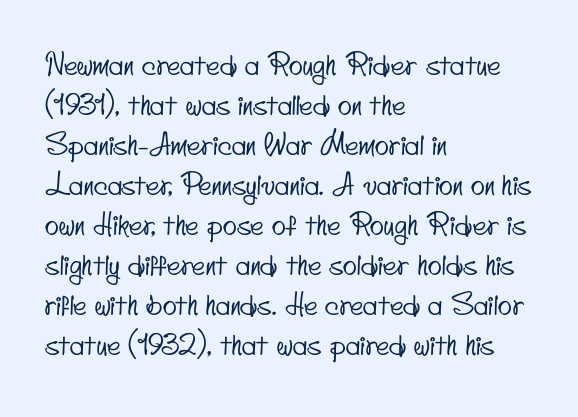
Rows of type keep a routine distance in the vertical direction. These lines are set flush left with a ragged right edge. The designer went with a sans here, leaving each stem footless. These lines are rendered in a variable-pitch font. Between one letter and the next there's only the usual sliver of space. Quick note: underline off.
